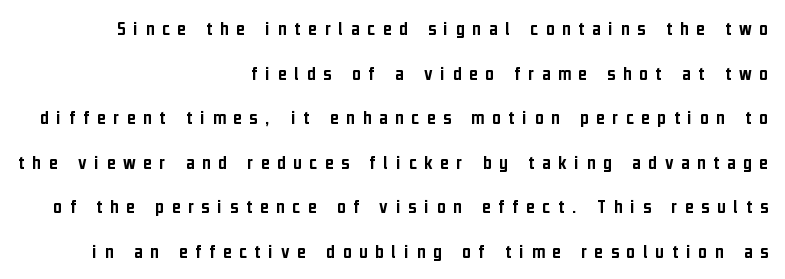
The image shows 21 px text type, upright; set right-aligned, loose line spacing (2.12x), unusually wide letter spacing (+0.36 em), not underlined.
